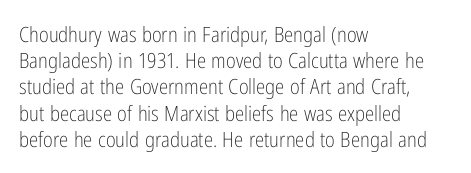
Q: Is the text bold? A: No.
Q: Is the text italic (slanted)? A: No, it is upright.
Q: Is the text underlined? A: No.
Q: How is the paragraph aligned? A: Left-aligned.
Q: Is the spacing between letters normal or unusually wide? A: Normal.
Q: Is the spacing between lines tight, normal or loose? A: Normal.
